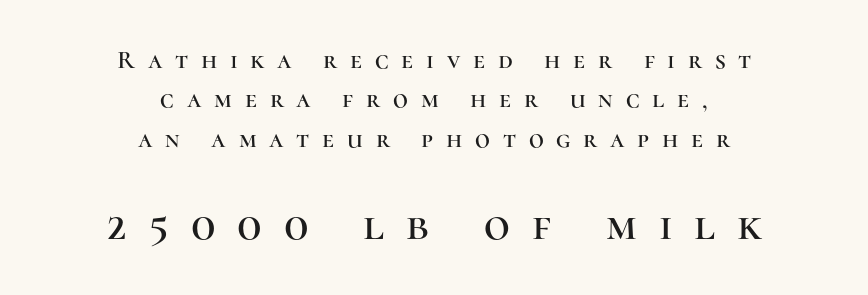
Honestly, the letter spacing is so wide it's the main thing you notice. Size hierarchy here favors the trailing block over the leading one. The face used here is seriffed, in the tradition of book romans. Both edges are ragged and mirror each other, which tells us the setting is centered. The rendering uses natural spacing where letterforms have individual widths. Glance below the letters and you will spot only blank space.
